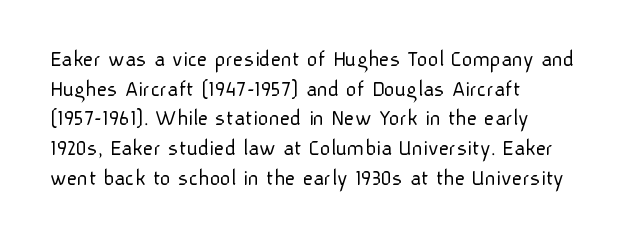
Q: Is the text bold? A: No.
Q: Is the text italic (slanted)? A: No, it is upright.
Q: Is the text underlined? A: No.
Q: How is the paragraph aligned? A: Left-aligned.
Q: Is the spacing between letters normal or unusually wide? A: Normal.
Q: Is the spacing between lines tight, normal or loose? A: Normal.
